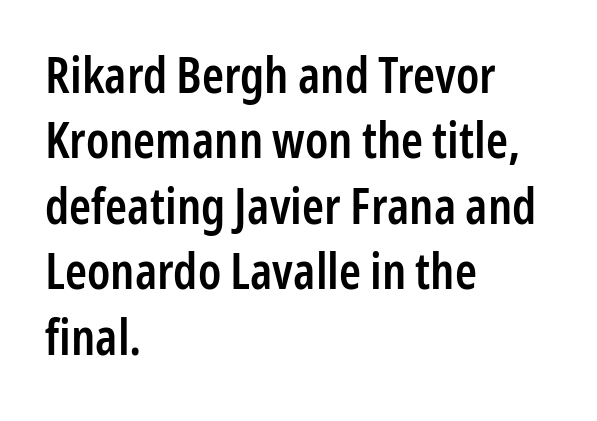
The image shows 50 px semibold, condensed sans-serif type, upright; set left-aligned, normal line spacing (1.31x), normal letter spacing, not underlined; low stroke contrast and a medium x-height.
